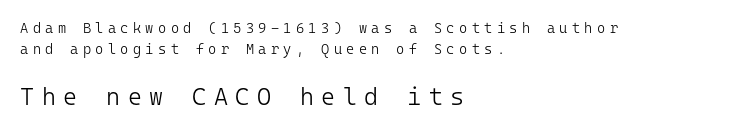
In terms of posture, this sample is upright. The string is rendered with underlining switched off. Rows of type keep a routine distance in the vertical direction. Leftover space on each line is placed entirely after the last word.
